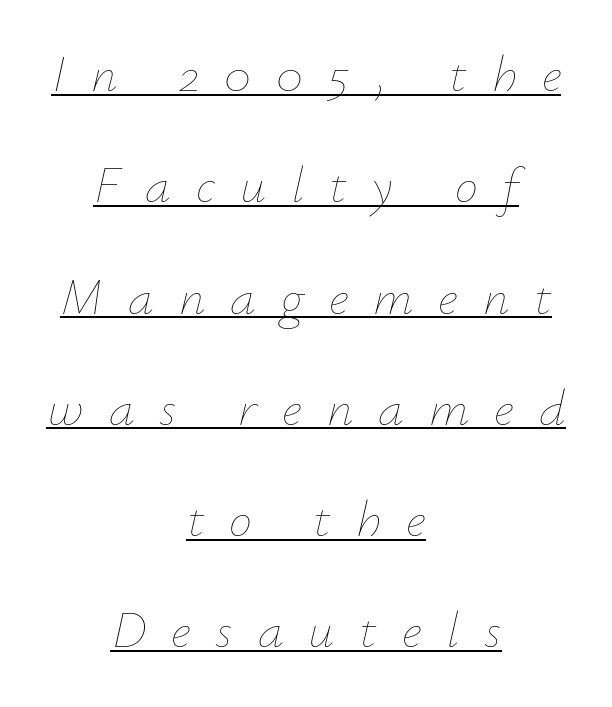
A great deal of white space separates one row of letters from the next. Is there an underline? Yes — a line sits under the letters. A student would call this center alignment; a typographer would say set centered. You could only call the tracking loose — the letters float apart.
